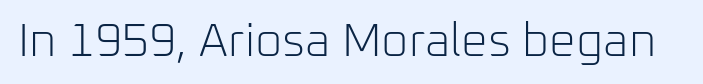
{"serif": "no", "italic": "no", "bold": "no", "weight": "light", "width": "normal", "stroke_contrast": "low", "x_height": "medium", "monospaced": "no", "underline": "no", "letter_spacing": "normal", "letter_spacing_em": 0.0, "glyph_px": 47}
